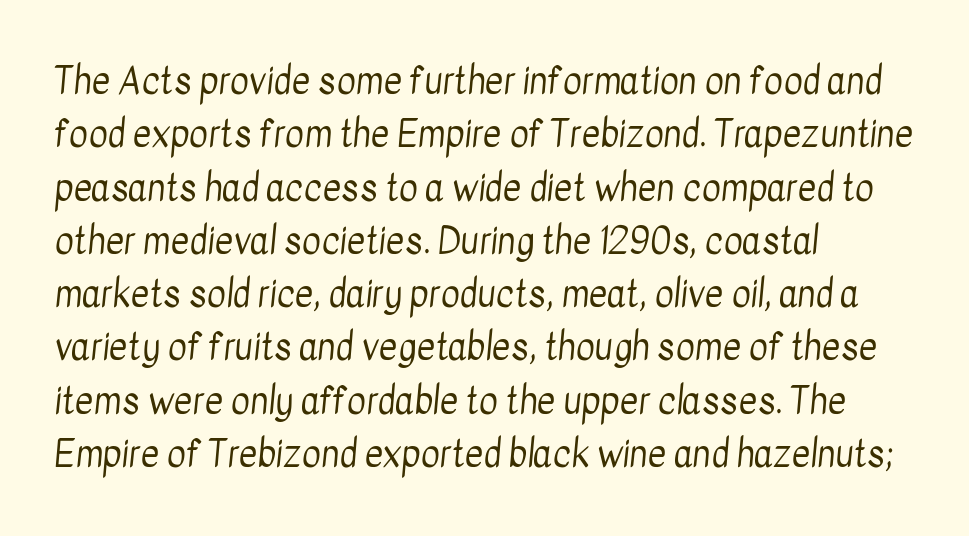
The image shows 36 px regular-weight, condensed sans-serif type; set left-aligned, normal line spacing (1.48x), normal letter spacing, not underlined; low stroke contrast and a medium x-height.
